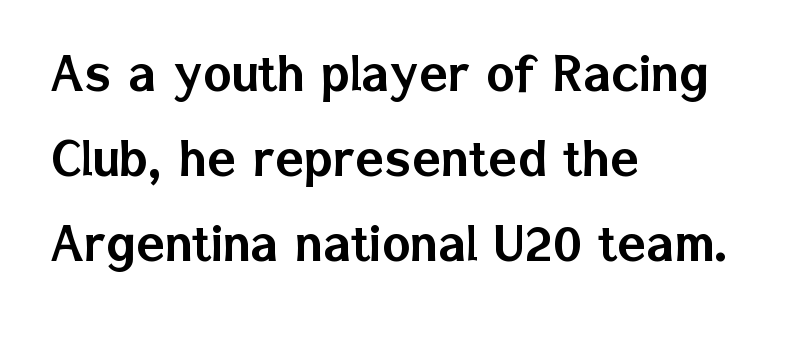
{"serif": "no", "italic": "no", "width": "normal", "stroke_contrast": "low", "x_height": "medium", "monospaced": "no", "underline": "no", "align": "left", "line_spacing": "normal", "line_spacing_ratio": 1.42, "letter_spacing": "normal", "letter_spacing_em": 0.0, "glyph_px": 60}
